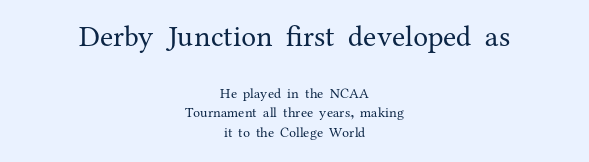
{"serif": "yes", "italic": "no", "bold": "no", "weight": "regular", "width": "normal", "stroke_contrast": "medium", "x_height": "medium", "monospaced": "no", "underline": "no", "align": "center", "line_spacing": "normal", "line_spacing_ratio": 1.42, "letter_spacing": "normal", "letter_spacing_em": 0.0, "larger_block": "first", "size_ratio": 2.14, "glyph_px": 30}
